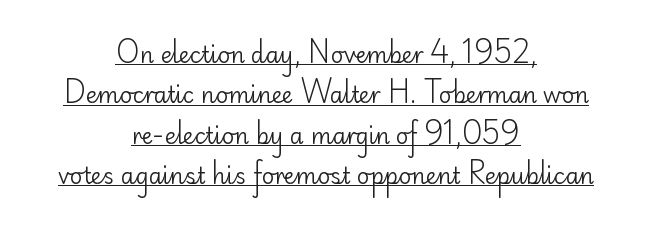
Check the space under the baseline: a stroke is drawn there. Upright lettering throughout. The tracking reads as untouched default to a designer's eye. If you folded the block vertically in half, each line would mirror itself in length. Ink coverage per letter is moderate at most.
